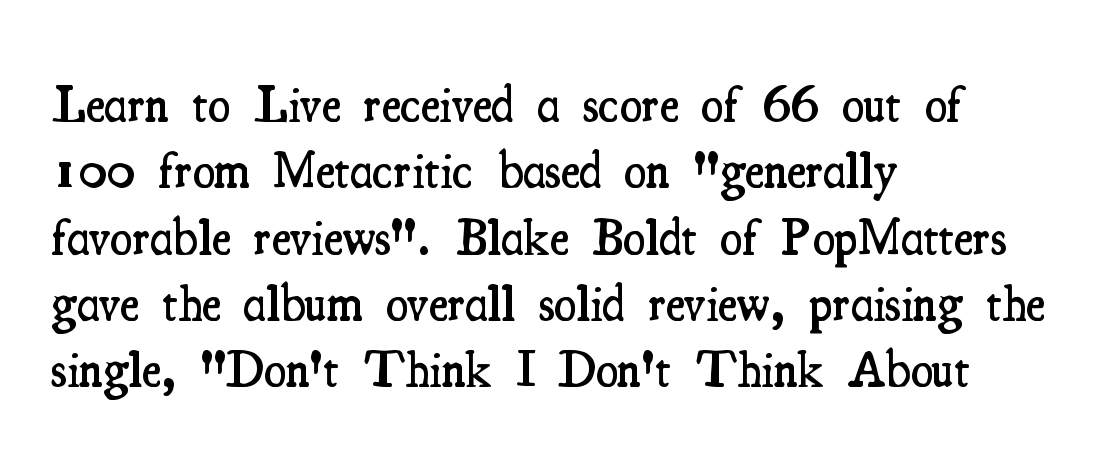
The image shows 51 px semibold, condensed serif type, upright; set left-aligned, normal line spacing (1.3x), normal letter spacing, not underlined; medium stroke contrast and a small x-height.
